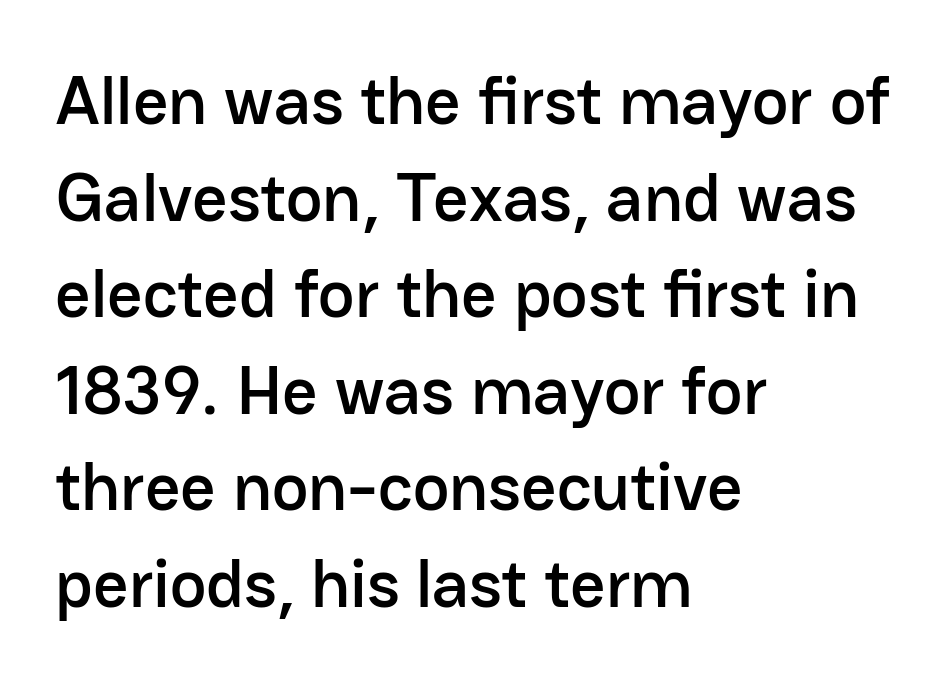
Leftover space on each line is placed entirely after the last word. This rendering features lettering with no underline. The rendering uses a moderate line-height, typical for paragraphs. The letters advance in unequal steps, a hallmark of proportional type. The typography opts for an upright posture over an oblique one. You can tell from the bare stems that sans-serif type was used.
